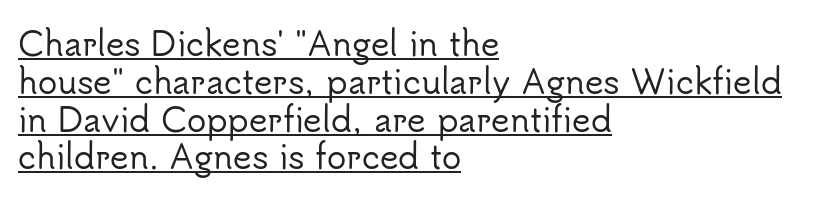
Q: Is the text italic (slanted)? A: No, it is upright.
Q: Is the typeface a serif or a sans-serif typeface? A: Sans-serif.
Q: Is the text underlined? A: Yes.
Q: How is the paragraph aligned? A: Left-aligned.
Q: Is the spacing between letters normal or unusually wide? A: Normal.
Q: Width (condensed, normal, or wide)? A: Normal.
Q: Stroke contrast? A: Low.
Q: x-height? A: Small.
Q: Monospaced? A: No.
